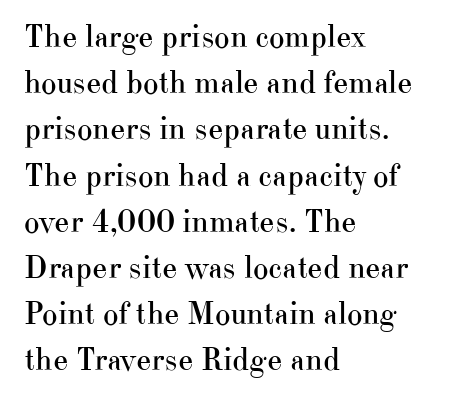
The image shows 33 px regular-weight serif type, upright; set left-aligned, normal line spacing (1.4x), normal letter spacing, not underlined; high stroke contrast and a small x-height.
